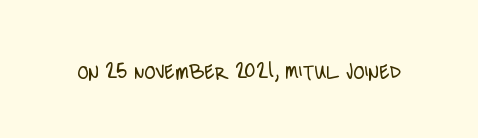
{"italic": "no", "bold": "no", "underline": "no", "letter_spacing": "normal", "letter_spacing_em": 0.0, "glyph_px": 23}
